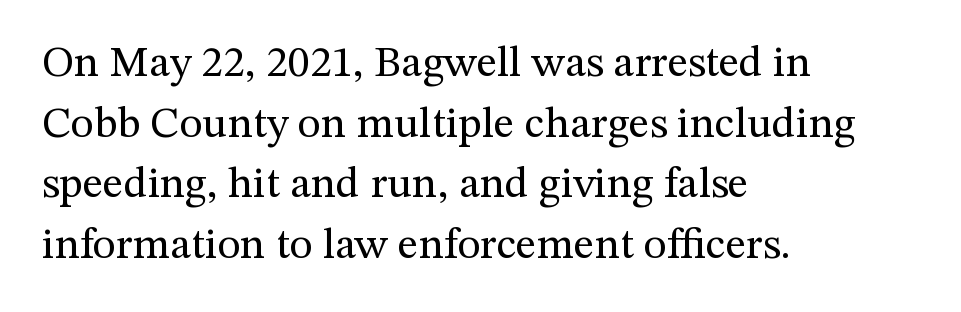
Q: Is the text bold? A: No.
Q: Is the text italic (slanted)? A: No, it is upright.
Q: Is the typeface a serif or a sans-serif typeface? A: Serif.
Q: Is the text underlined? A: No.
Q: How is the paragraph aligned? A: Left-aligned.
Q: Is the spacing between letters normal or unusually wide? A: Normal.
Q: Is the spacing between lines tight, normal or loose? A: Normal.
Q: Width (condensed, normal, or wide)? A: Normal.
Q: Stroke contrast? A: Medium.
Q: x-height? A: Medium.
Q: Monospaced? A: No.
